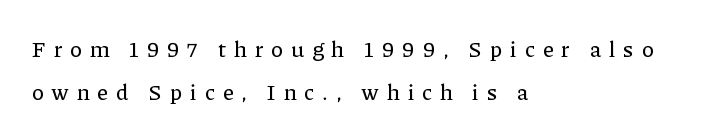
{"italic": "no", "underline": "no", "align": "left", "line_spacing": "loose", "line_spacing_ratio": 1.97, "letter_spacing": "wide", "letter_spacing_em": 0.37, "glyph_px": 22}
